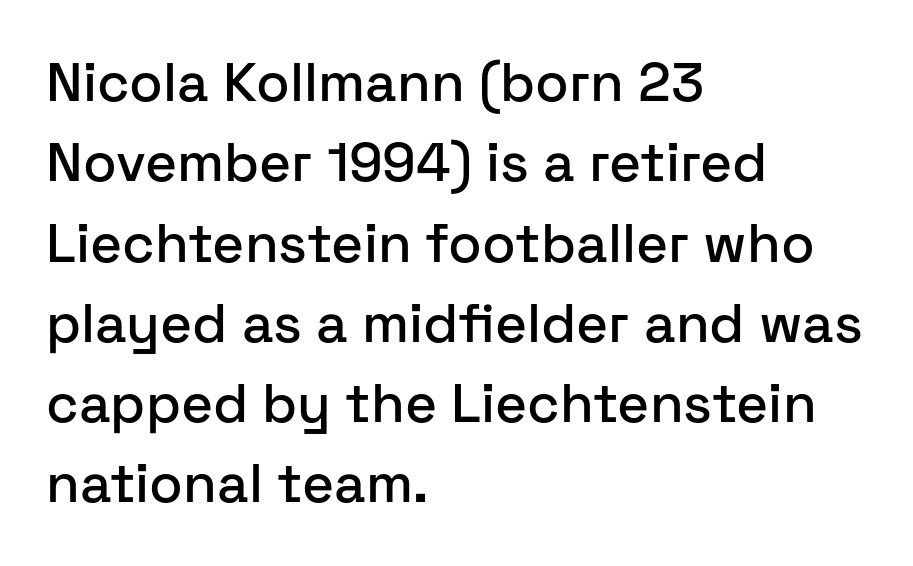
Q: Is the text italic (slanted)? A: No, it is upright.
Q: Is the typeface a serif or a sans-serif typeface? A: Sans-serif.
Q: Is the text underlined? A: No.
Q: How is the paragraph aligned? A: Left-aligned.
Q: Is the spacing between letters normal or unusually wide? A: Normal.
Q: Is the spacing between lines tight, normal or loose? A: Normal.
Q: Width (condensed, normal, or wide)? A: Normal.
Q: Stroke contrast? A: Low.
Q: x-height? A: Medium.
Q: Monospaced? A: No.
